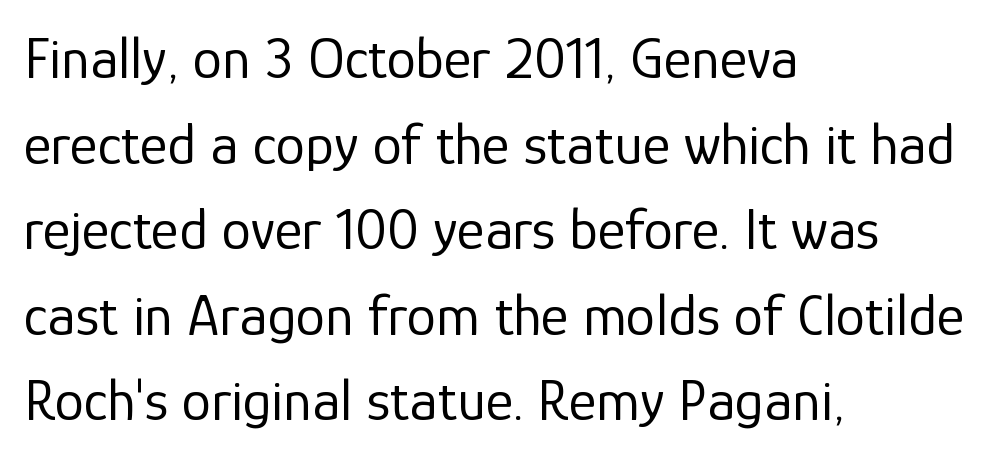
Q: Is the text bold? A: No.
Q: Is the text italic (slanted)? A: No, it is upright.
Q: Is the typeface a serif or a sans-serif typeface? A: Sans-serif.
Q: Is the text underlined? A: No.
Q: How is the paragraph aligned? A: Left-aligned.
Q: Is the spacing between letters normal or unusually wide? A: Normal.
Q: Is the spacing between lines tight, normal or loose? A: Normal.
Q: Width (condensed, normal, or wide)? A: Normal.
Q: Stroke contrast? A: Low.
Q: x-height? A: Medium.
Q: Monospaced? A: No.
